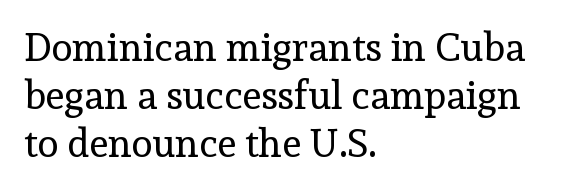
Q: Is the text bold? A: No.
Q: Is the text italic (slanted)? A: No, it is upright.
Q: Is the typeface a serif or a sans-serif typeface? A: Serif.
Q: Is the text underlined? A: No.
Q: How is the paragraph aligned? A: Left-aligned.
Q: Is the spacing between letters normal or unusually wide? A: Normal.
Q: Width (condensed, normal, or wide)? A: Normal.
Q: x-height? A: Medium.
Q: Monospaced? A: No.
